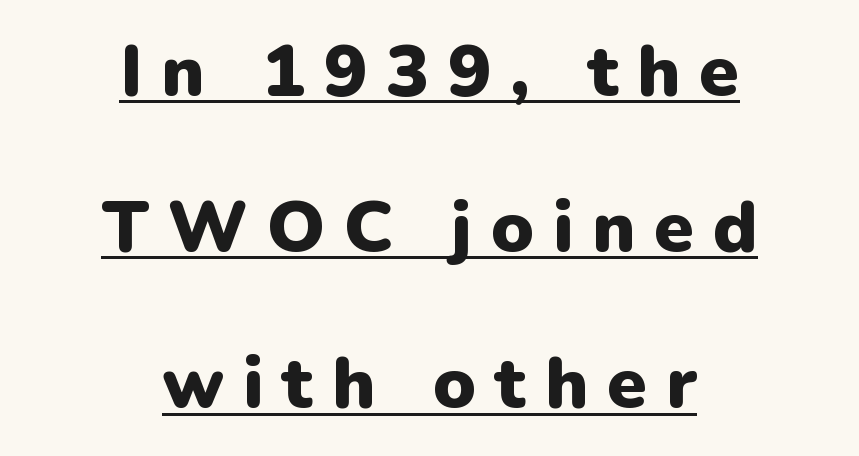
Q: Is the text bold? A: Yes.
Q: Is the text italic (slanted)? A: No, it is upright.
Q: Is the typeface a serif or a sans-serif typeface? A: Sans-serif.
Q: Is the text underlined? A: Yes.
Q: How is the paragraph aligned? A: Centered.
Q: Is the spacing between letters normal or unusually wide? A: Unusually wide.
Q: Is the spacing between lines tight, normal or loose? A: Loose.
Q: Width (condensed, normal, or wide)? A: Normal.
Q: Stroke contrast? A: Low.
Q: x-height? A: Medium.
Q: Monospaced? A: No.
